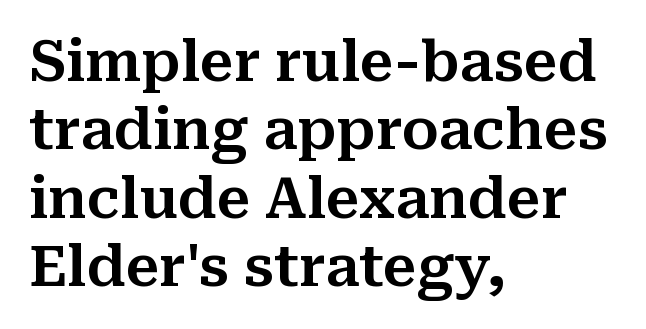
The image shows 56 px serif type, upright; set left-aligned, line spacing 1.22x, normal letter spacing, not underlined; medium stroke contrast and a medium x-height.
